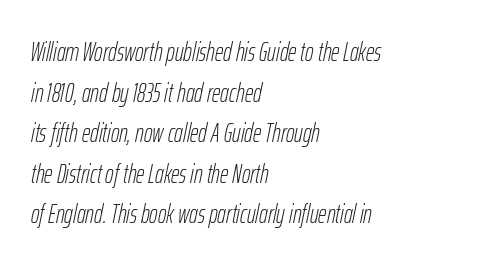
The image shows 26 px text type, italic (leaning right); set left-aligned, normal line spacing (1.56x), normal letter spacing, not underlined.
